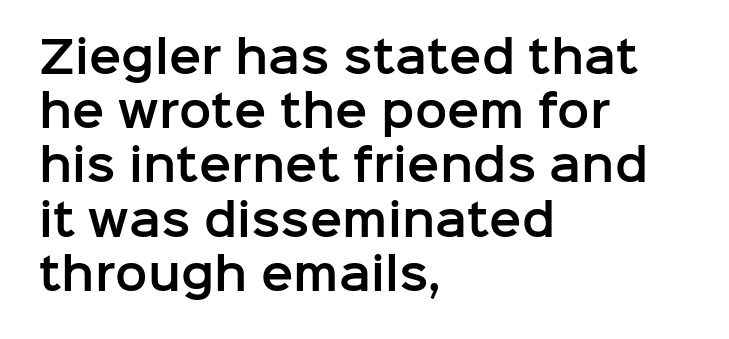
Q: Is the text italic (slanted)? A: No, it is upright.
Q: Is the typeface a serif or a sans-serif typeface? A: Sans-serif.
Q: Is the text underlined? A: No.
Q: How is the paragraph aligned? A: Left-aligned.
Q: Is the spacing between letters normal or unusually wide? A: Normal.
Q: Is the spacing between lines tight, normal or loose? A: Normal.
Q: Width (condensed, normal, or wide)? A: Normal.
Q: Stroke contrast? A: Low.
Q: x-height? A: Medium.
Q: Monospaced? A: No.
